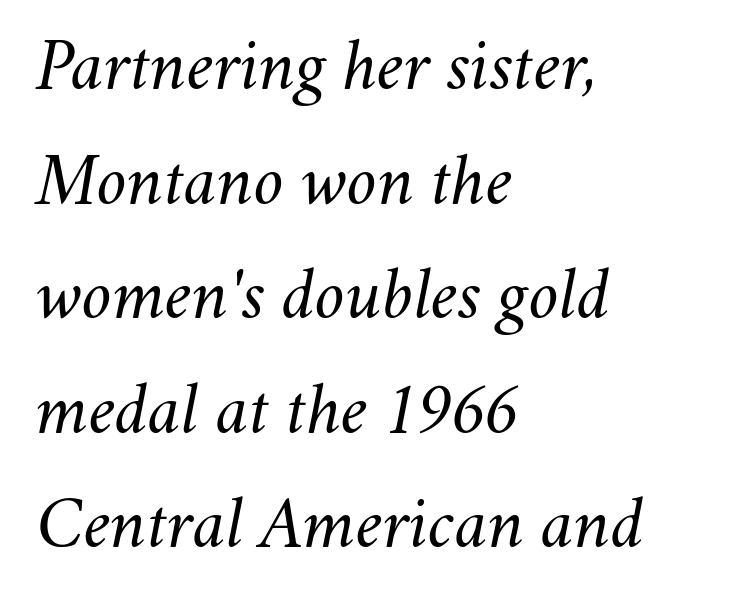
The image shows 73 px regular-weight type, italic (leaning right); set left-aligned, normal line spacing (1.57x), normal letter spacing, not underlined; medium stroke contrast and a small x-height.
